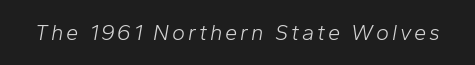
Q: Is the text bold? A: No.
Q: Is the text italic (slanted)? A: Yes, it leans right by about 10 degrees.
Q: Is the text underlined? A: No.
